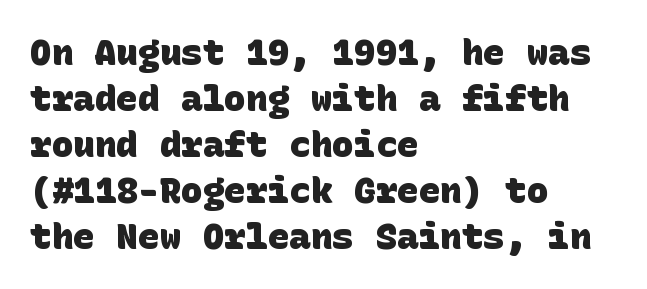
Q: Is the text bold? A: Yes.
Q: Is the typeface a serif or a sans-serif typeface? A: Sans-serif.
Q: Is the text underlined? A: No.
Q: How is the paragraph aligned? A: Left-aligned.
Q: Is the spacing between letters normal or unusually wide? A: Normal.
Q: Is the spacing between lines tight, normal or loose? A: Normal.
Q: Width (condensed, normal, or wide)? A: Normal.
Q: Stroke contrast? A: Low.
Q: x-height? A: Large.
